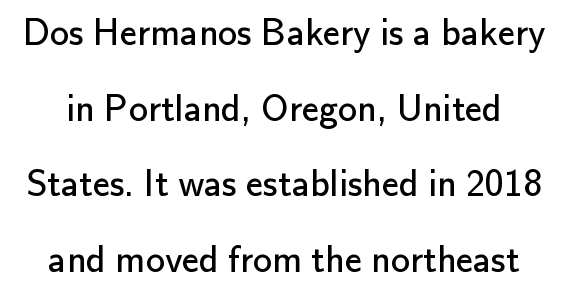
The image shows 38 px regular-weight sans-serif type, upright; set loose line spacing (1.99x), normal letter spacing, not underlined; low stroke contrast and a small x-height.
